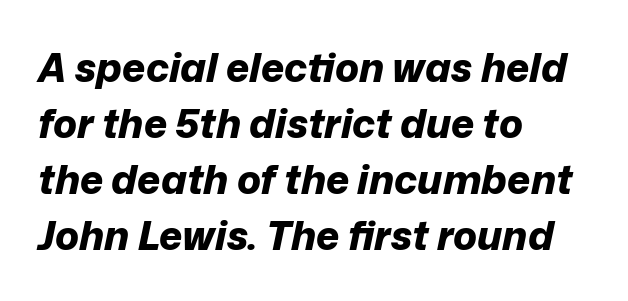
{"italic": "yes", "lean": "right", "slant_degrees": 12, "bold": "yes", "weight": "bold", "width": "normal", "stroke_contrast": "low", "x_height": "medium", "monospaced": "no", "underline": "no", "align": "left", "line_spacing": "normal", "line_spacing_ratio": 1.4, "letter_spacing": "normal", "letter_spacing_em": 0.0, "glyph_px": 40}
